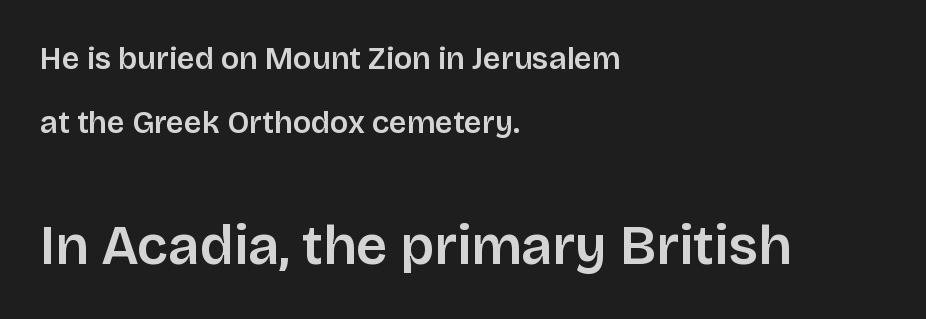
{"serif": "no", "italic": "no", "bold": "semi", "weight": "semibold", "width": "normal", "stroke_contrast": "low", "x_height": "large", "monospaced": "no", "underline": "no", "align": "left", "line_spacing": "loose", "line_spacing_ratio": 2.06, "letter_spacing": "normal", "letter_spacing_em": 0.0, "larger_block": "second", "size_ratio": 1.77, "glyph_px": 55}
